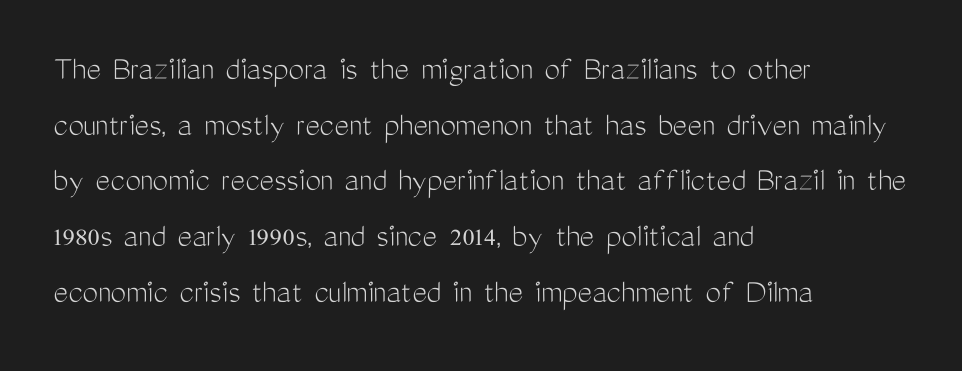
No extra ink here — the face is not bold. Left-aligned paragraph, ragged on the right. Bare-footed words on every line. This rendering employs a face without finishing strokes, i.e., a sans-serif.
